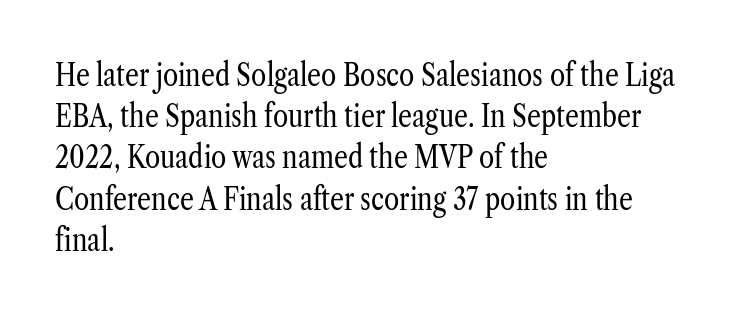
The letters carry serifs — small finishing strokes at the ends of their stems. The lettering holds an erect, upright posture throughout. The lines are quadded left. Reading down the column, the eye jumps a familiar distance to each next line. The weight would be labelled regular, book, light, or lighter still. Nothing unusual about the tracking: characters are spaced as the font intends.
